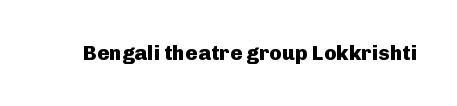
{"italic": "no", "bold": "yes", "underline": "no", "letter_spacing": "normal", "letter_spacing_em": 0.0, "glyph_px": 21}
